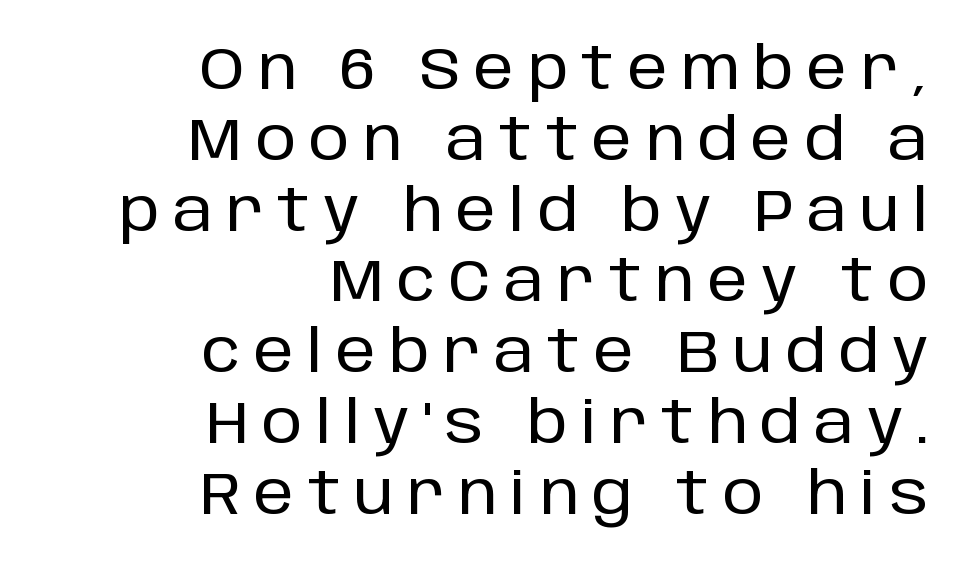
{"serif": "no", "italic": "no", "width": "normal", "stroke_contrast": "low", "x_height": "large", "monospaced": "no", "underline": "no", "align": "right", "line_spacing_ratio": 1.22, "letter_spacing": "wide", "letter_spacing_em": 0.23, "glyph_px": 58}
